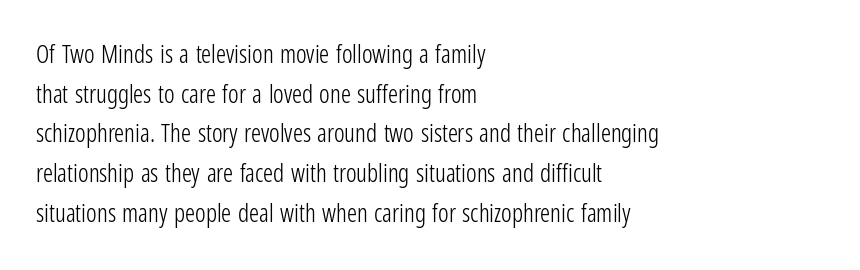
The image shows 25 px text type, upright; set left-aligned, normal line spacing (1.59x), normal letter spacing, not underlined.
